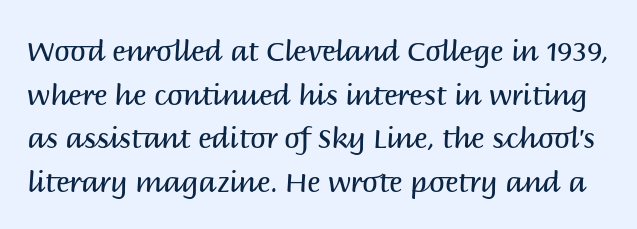
The image shows 28 px regular-weight sans-serif type; set normal line spacing (1.56x), normal letter spacing, not underlined; medium stroke contrast and a large x-height.
